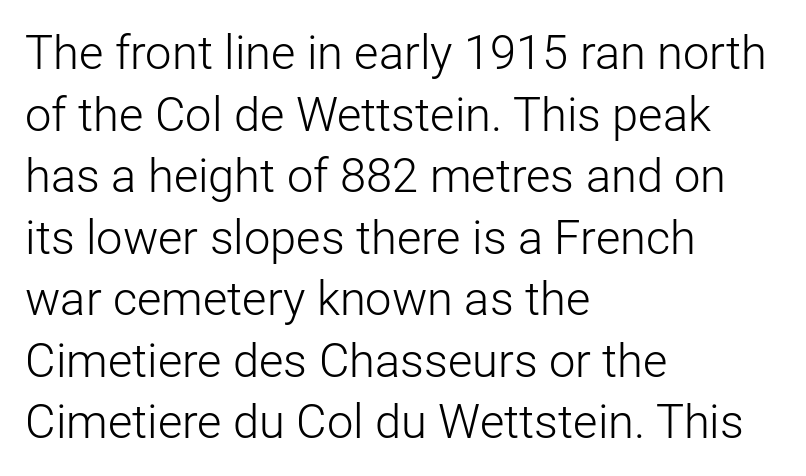
Q: Is the text bold? A: No.
Q: Is the text italic (slanted)? A: No, it is upright.
Q: Is the typeface a serif or a sans-serif typeface? A: Sans-serif.
Q: Is the text underlined? A: No.
Q: How is the paragraph aligned? A: Left-aligned.
Q: Is the spacing between letters normal or unusually wide? A: Normal.
Q: Is the spacing between lines tight, normal or loose? A: Normal.
Q: Width (condensed, normal, or wide)? A: Normal.
Q: Stroke contrast? A: Low.
Q: x-height? A: Medium.
Q: Monospaced? A: No.
